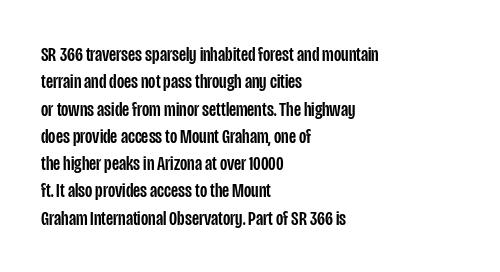
Q: Is the text italic (slanted)? A: No, it is upright.
Q: Is the text underlined? A: No.
Q: How is the paragraph aligned? A: Left-aligned.
Q: Is the spacing between letters normal or unusually wide? A: Normal.
Q: Is the spacing between lines tight, normal or loose? A: Normal.
